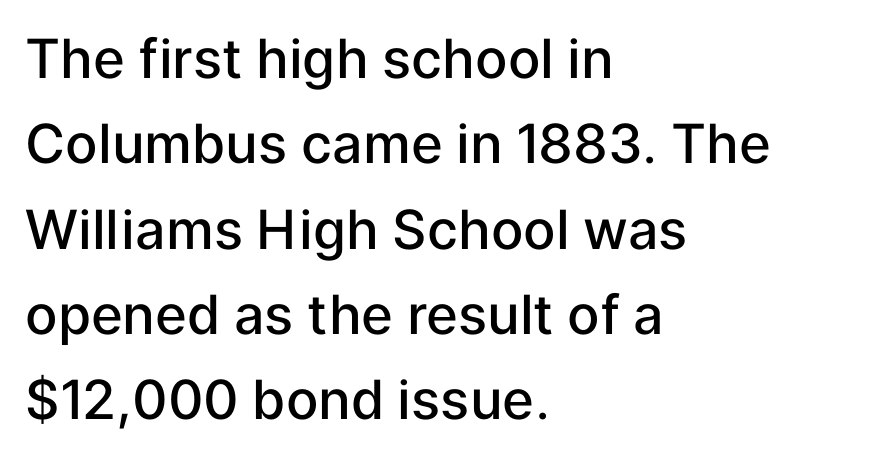
Q: Is the text bold? A: Semi-bold.
Q: Is the text italic (slanted)? A: No, it is upright.
Q: Is the typeface a serif or a sans-serif typeface? A: Sans-serif.
Q: Is the text underlined? A: No.
Q: How is the paragraph aligned? A: Left-aligned.
Q: Is the spacing between letters normal or unusually wide? A: Normal.
Q: Is the spacing between lines tight, normal or loose? A: Normal.
Q: Width (condensed, normal, or wide)? A: Normal.
Q: Stroke contrast? A: Low.
Q: x-height? A: Medium.
Q: Monospaced? A: No.
